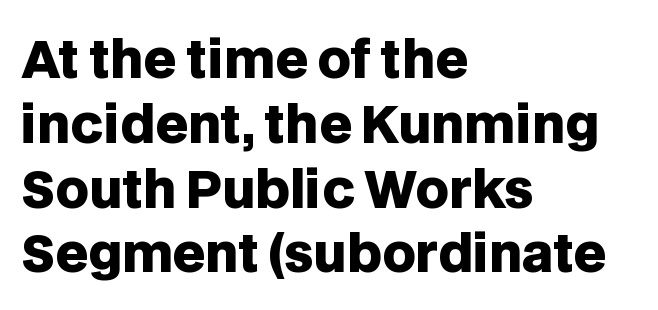
Line spacing here is normal. Does the lettering tilt? It doesn't — this is upright. Compared with a centered layout, this one pins lines to the left instead. No extra tracking has been applied to these lines. Do the characters align in a grid? No, the font is proportional.
